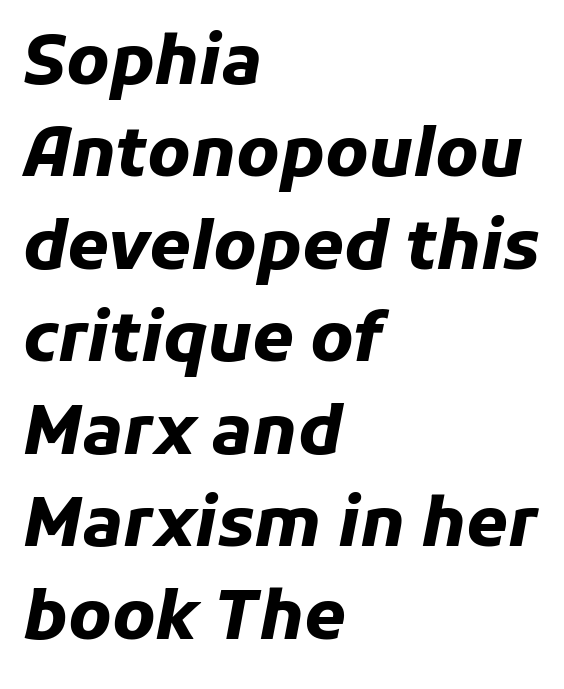
The image shows 67 px heavy type, italic (leaning right); set left-aligned, normal line spacing (1.38x), normal letter spacing, not underlined; low stroke contrast and a medium x-height.
